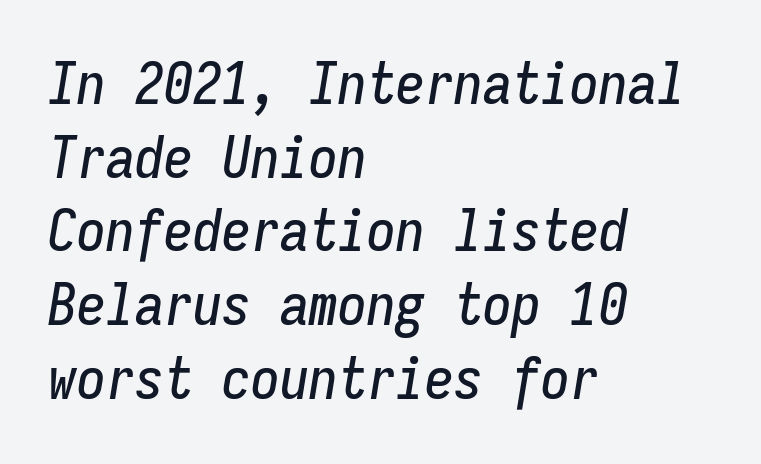
The rendering applies a slant to the glyphs. The lines are quadded left. This sample has the even, mechanical cadence of fixed-width lettering. The space between consecutive lines is moderate. The tracking reads as untouched default to a designer's eye. A clean baseline with only descenders dipping below it.
